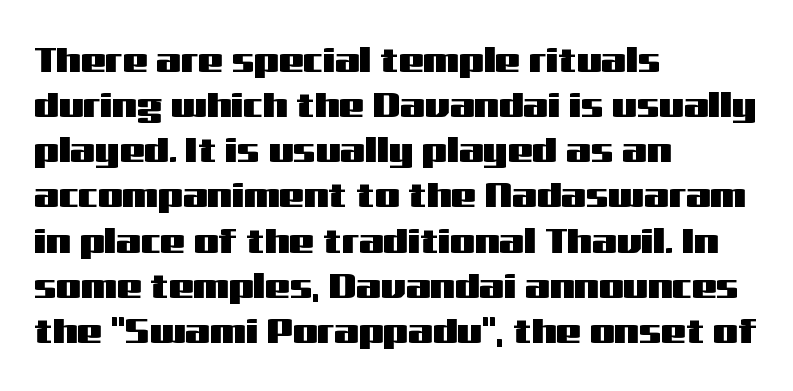
Beneath every word, the page is bare. The font family rendered here belongs to the sans-serif group. Think of a printed novel: that variable character pitch is what you see here. In CSS terms this would be text-align: left.
